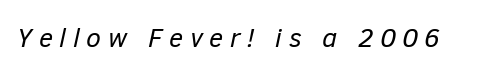
{"italic": "yes", "lean": "right", "slant_degrees": 12, "bold": "no", "underline": "no", "letter_spacing": "wide", "letter_spacing_em": 0.25, "glyph_px": 27}
